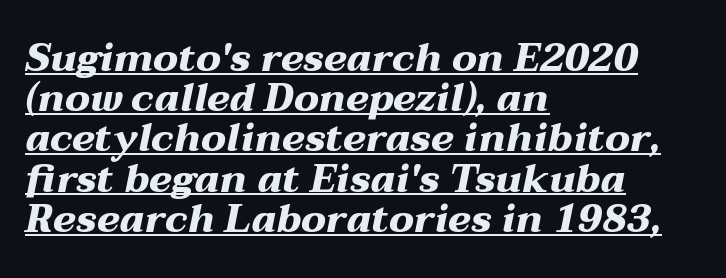
{"italic": "yes", "lean": "right", "slant_degrees": 12, "bold": "yes", "weight": "heavy", "width": "wide", "stroke_contrast": "medium", "x_height": "medium", "monospaced": "no", "underline": "yes", "align": "left", "line_spacing": "tight", "line_spacing_ratio": 1.03, "letter_spacing": "normal", "letter_spacing_em": 0.0, "glyph_px": 39}
